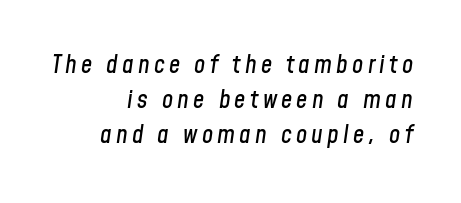
The image shows 25 px text type, italic (leaning right); set right-aligned, normal line spacing (1.41x), not underlined.
